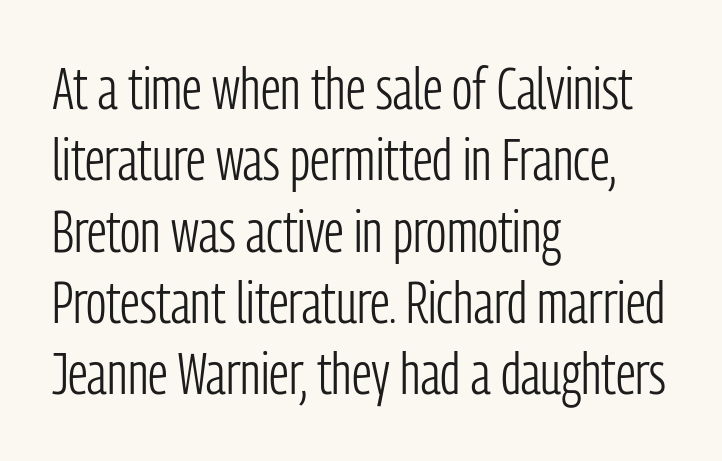
Q: Is the text bold? A: No.
Q: Is the text italic (slanted)? A: No, it is upright.
Q: Is the typeface a serif or a sans-serif typeface? A: Sans-serif.
Q: Is the text underlined? A: No.
Q: How is the paragraph aligned? A: Left-aligned.
Q: Is the spacing between letters normal or unusually wide? A: Normal.
Q: Width (condensed, normal, or wide)? A: Condensed.
Q: Stroke contrast? A: Low.
Q: x-height? A: Medium.
Q: Monospaced? A: No.
